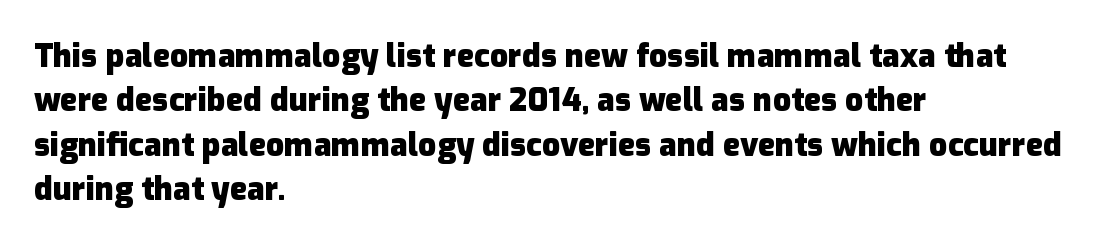
Nobody touched the tracking dial on this one. The letters advance in unequal steps, a hallmark of proportional type. Every character sits straight up, as roman type does. Thick stems and heavy bowls — unmistakably bold. The rows are spaced the way most documents space them. This rendering features lettering with no underline.
